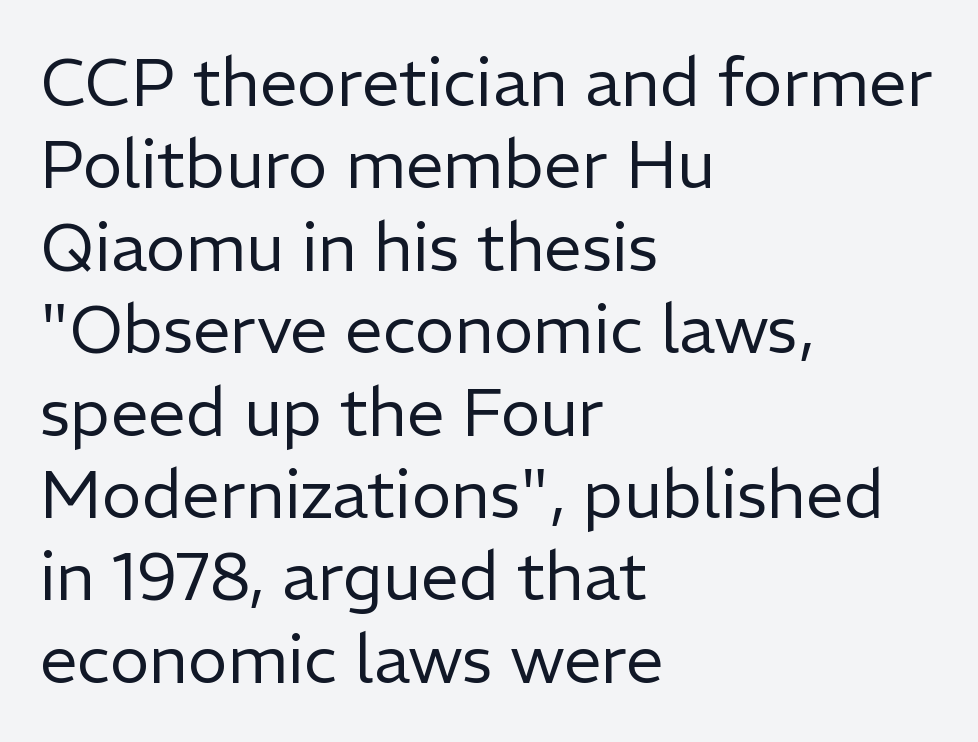
{"serif": "no", "italic": "no", "bold": "no", "weight": "regular", "width": "normal", "stroke_contrast": "low", "x_height": "medium", "monospaced": "no", "underline": "no", "align": "left", "line_spacing_ratio": 1.23, "letter_spacing": "normal", "letter_spacing_em": 0.0, "glyph_px": 67}
